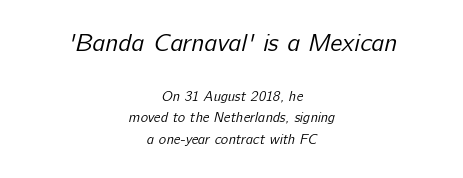
This rendering uses center alignment, leaving both contours irregular but symmetric. Tracking here is standard; glyphs follow each other at the usual distance. Clear beneath every line of the passage. Leading: standard. No heavy texture on the line: the type isn't bold. Note: larger setting up top, smaller setting below.
